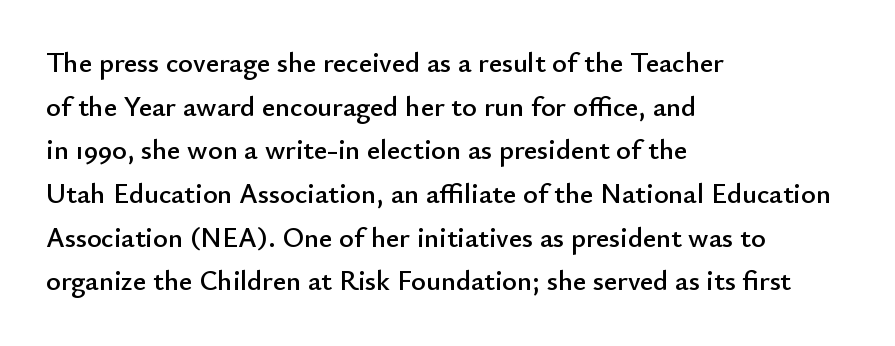
The image shows 28 px sans-serif type, upright; set left-aligned, normal line spacing (1.56x), normal letter spacing, not underlined; low stroke contrast and a small x-height.
